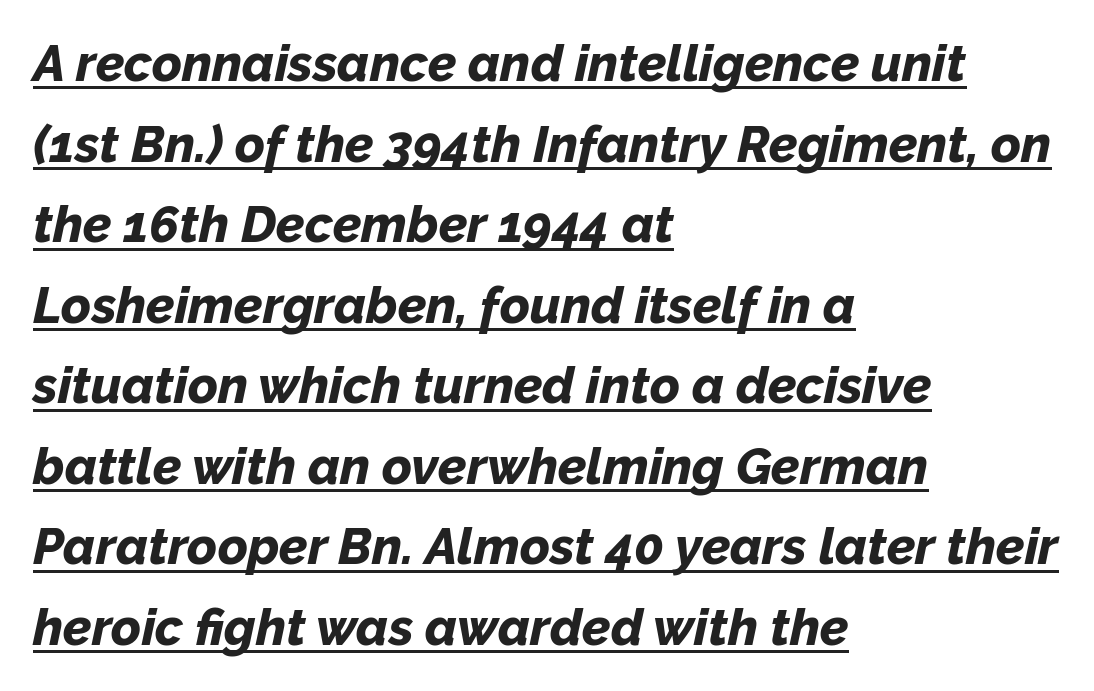
{"italic": "yes", "lean": "right", "slant_degrees": 12, "bold": "yes", "weight": "bold", "width": "normal", "stroke_contrast": "low", "x_height": "medium", "monospaced": "no", "underline": "yes", "align": "left", "line_spacing": "normal", "line_spacing_ratio": 1.58, "letter_spacing": "normal", "letter_spacing_em": 0.0, "glyph_px": 51}
